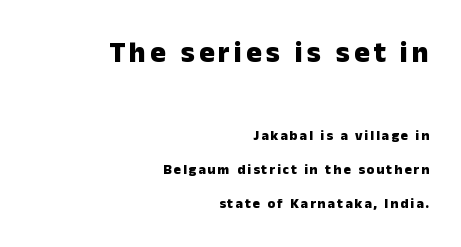
{"serif": "no", "italic": "no", "bold": "yes", "weight": "heavy", "width": "normal", "stroke_contrast": "low", "x_height": "medium", "monospaced": "no", "underline": "no", "align": "right", "line_spacing": "loose", "line_spacing_ratio": 2.42, "larger_block": "first", "size_ratio": 2.07, "glyph_px": 29}
